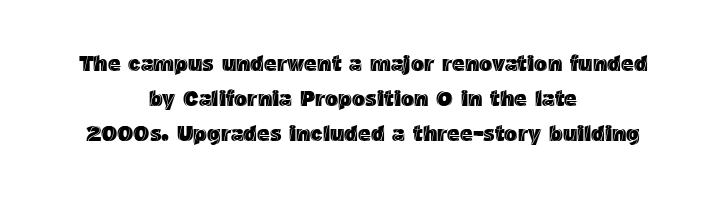
Q: Is the text italic (slanted)? A: No, it is upright.
Q: Is the text underlined? A: No.
Q: How is the paragraph aligned? A: Centered.
Q: Is the spacing between letters normal or unusually wide? A: Normal.
Q: Is the spacing between lines tight, normal or loose? A: Normal.
